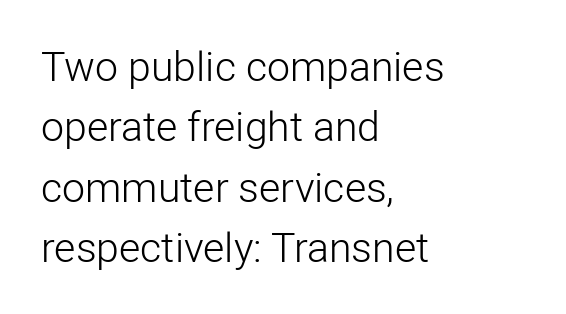
Q: Is the text bold? A: No.
Q: Is the text italic (slanted)? A: No, it is upright.
Q: Is the typeface a serif or a sans-serif typeface? A: Sans-serif.
Q: Is the text underlined? A: No.
Q: How is the paragraph aligned? A: Left-aligned.
Q: Is the spacing between letters normal or unusually wide? A: Normal.
Q: Is the spacing between lines tight, normal or loose? A: Normal.
Q: Width (condensed, normal, or wide)? A: Normal.
Q: Stroke contrast? A: Low.
Q: x-height? A: Medium.
Q: Monospaced? A: No.
